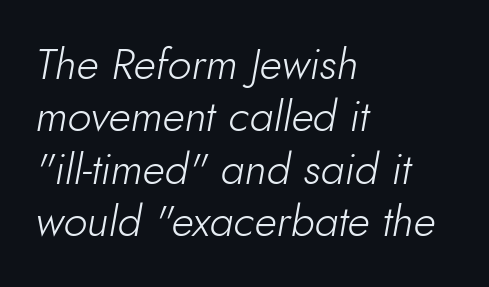
Typeset ragged right — the left edge is the straight one. The passage shown leans; its letterforms are oblique. Weight: not bold — regular or lighter. The letterforms sit shoulder to shoulder at normal distance. The face used here is proportionally spaced, like ordinary book or web type.
